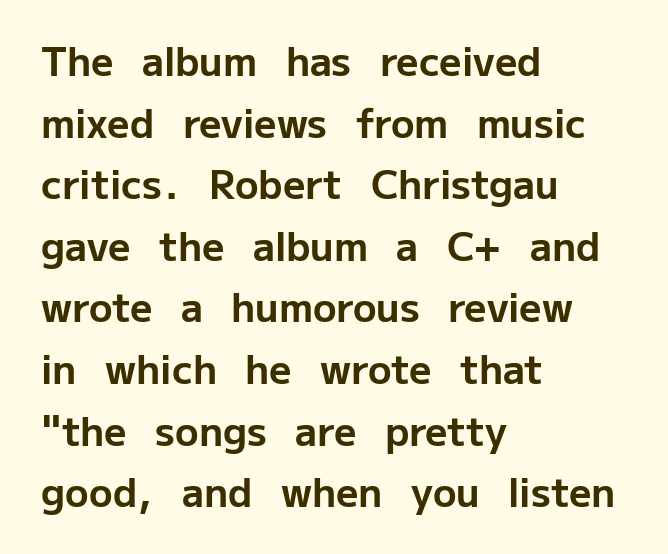
In terms of letterspacing, this is plain default setting. These lines are composed in type without serifs. Normally led — the rows are evenly, conventionally spaced. The face used here has the dense, thick strokes of a bold.
